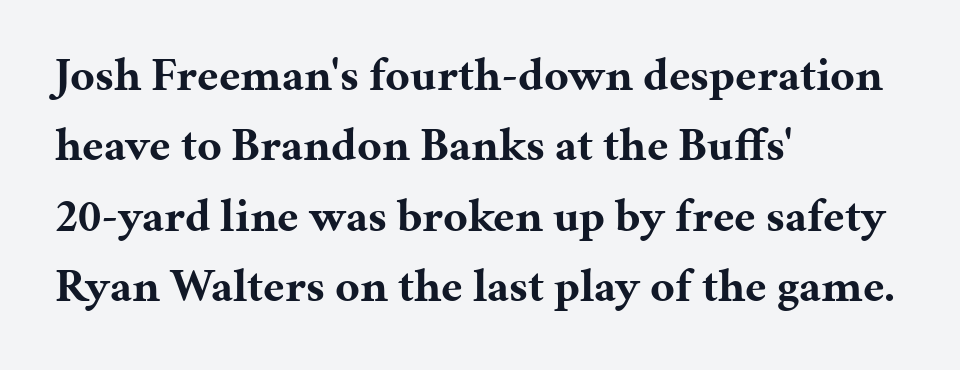
{"serif": "yes", "italic": "no", "bold": "yes", "weight": "bold", "width": "normal", "stroke_contrast": "medium", "x_height": "medium", "monospaced": "no", "underline": "no", "align": "left", "line_spacing": "normal", "line_spacing_ratio": 1.5, "letter_spacing": "normal", "letter_spacing_em": 0.0, "glyph_px": 47}
